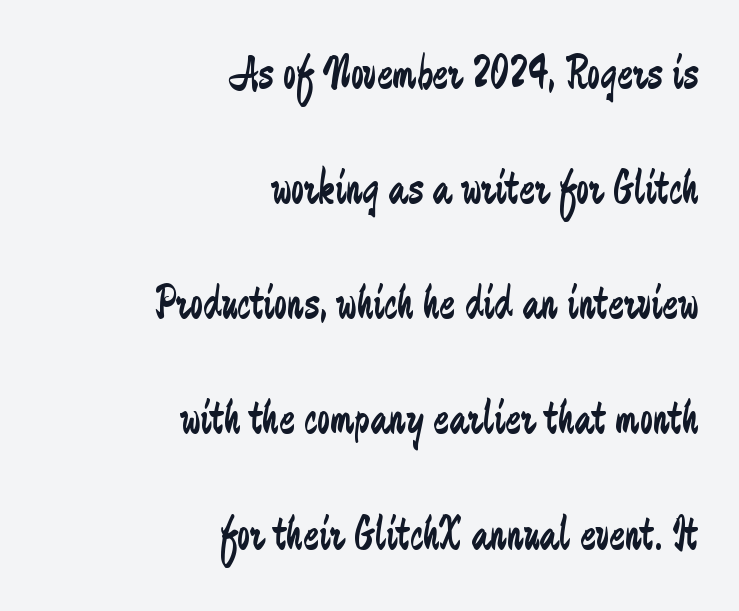
Widely set lines give the paragraph a tall, airy silhouette. Horizontally, the lines are justified to the trailing edge only. Here the designer chose a conventional face with non-uniform glyph widths. Each word holds together tightly as a unit, with standard inter-letter gaps. No extra ink here — the face is not bold.
